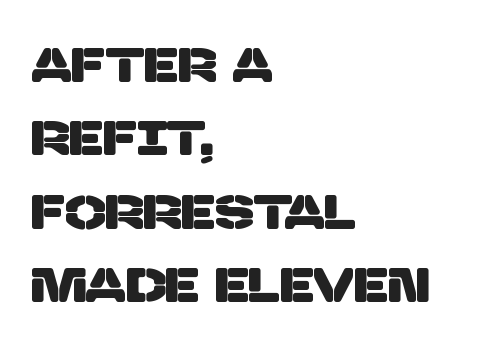
The glyphs in this specimen are sans serif. Where is the straight margin? On the left. Spacing verdict: proportional, widths tailored to each character. The face used here is rendered with its standard letterfit. Rows of type keep a routine distance in the vertical direction. Anything drawn beneath the words? Only blank space.
